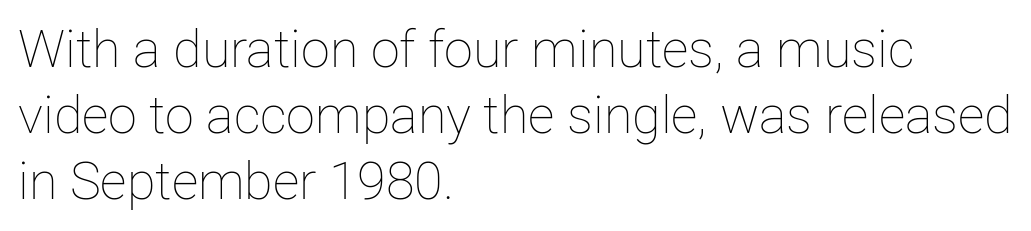
Q: Is the text bold? A: No.
Q: Is the text italic (slanted)? A: No, it is upright.
Q: Is the text underlined? A: No.
Q: How is the paragraph aligned? A: Left-aligned.
Q: Is the spacing between letters normal or unusually wide? A: Normal.
Q: Is the spacing between lines tight, normal or loose? A: Normal.
Q: Width (condensed, normal, or wide)? A: Normal.
Q: Stroke contrast? A: Low.
Q: x-height? A: Medium.
Q: Monospaced? A: No.
